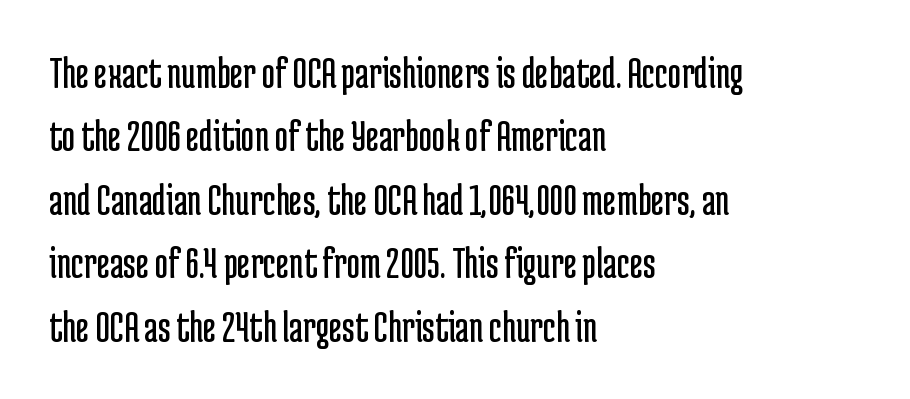
Q: Is the text bold? A: No.
Q: Is the text italic (slanted)? A: No, it is upright.
Q: Is the typeface a serif or a sans-serif typeface? A: Sans-serif.
Q: Is the text underlined? A: No.
Q: How is the paragraph aligned? A: Left-aligned.
Q: Is the spacing between letters normal or unusually wide? A: Normal.
Q: Is the spacing between lines tight, normal or loose? A: Normal.
Q: Width (condensed, normal, or wide)? A: Condensed.
Q: Stroke contrast? A: Low.
Q: x-height? A: Medium.
Q: Monospaced? A: No.
